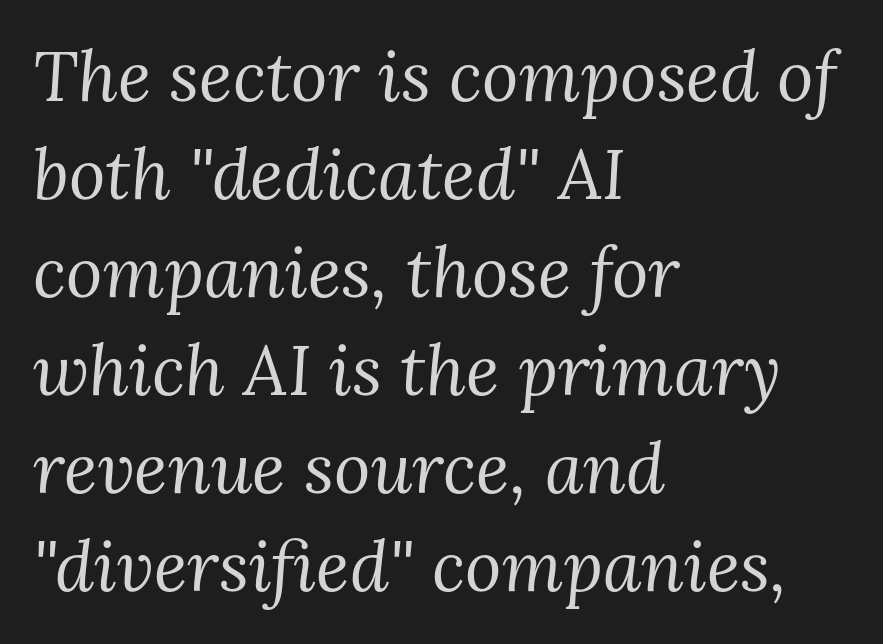
Yep, those are serifs on the letters. Bare-footed words on every line. The weight would be labelled regular, book, light, or lighter still. The text block is weighted toward the left margin, trailing off unevenly rightward. The block of text has a typical density, with ordinary space between rows. You could call the tracking neutral — neither tight nor loose.
